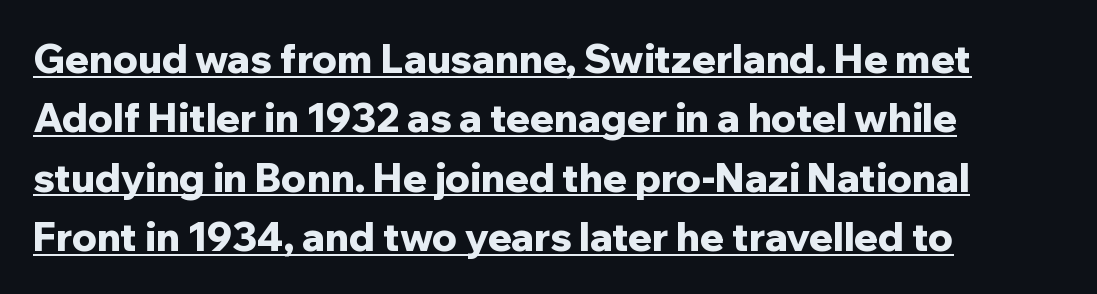
The image shows 39 px bold sans-serif type, upright; set left-aligned, normal line spacing (1.52x), normal letter spacing, underlined; low stroke contrast and a medium x-height.
